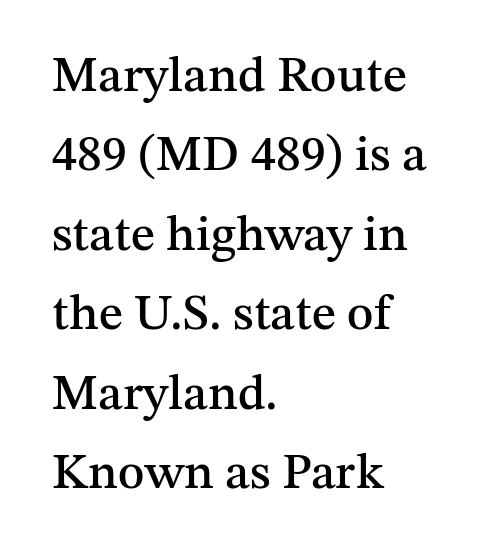
{"serif": "yes", "italic": "no", "width": "normal", "stroke_contrast": "medium", "x_height": "medium", "monospaced": "no", "underline": "no", "align": "left", "line_spacing": "normal", "line_spacing_ratio": 1.59, "letter_spacing": "normal", "letter_spacing_em": 0.0, "glyph_px": 50}
